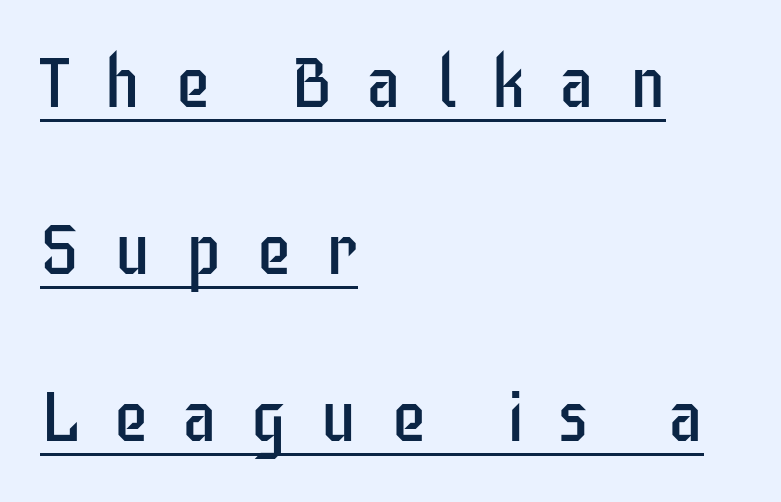
The image shows 71 px regular-weight, condensed sans-serif type, upright; set left-aligned, loose line spacing (2.35x), unusually wide letter spacing (+0.48 em), underlined; low stroke contrast and a large x-height.
